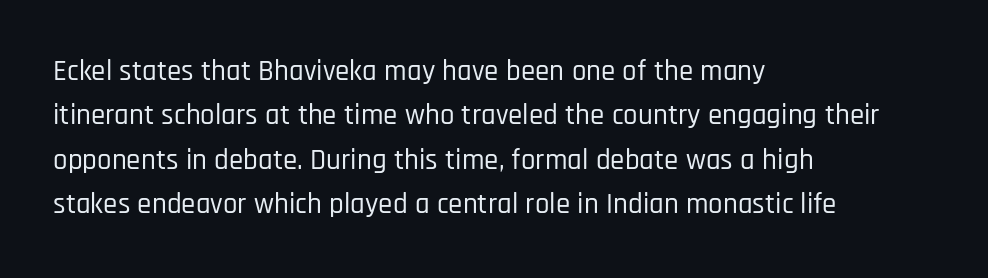
Q: Is the text italic (slanted)? A: No, it is upright.
Q: Is the typeface a serif or a sans-serif typeface? A: Sans-serif.
Q: Is the text underlined? A: No.
Q: How is the paragraph aligned? A: Left-aligned.
Q: Is the spacing between letters normal or unusually wide? A: Normal.
Q: Is the spacing between lines tight, normal or loose? A: Normal.
Q: Width (condensed, normal, or wide)? A: Condensed.
Q: Stroke contrast? A: Low.
Q: x-height? A: Large.
Q: Monospaced? A: No.
